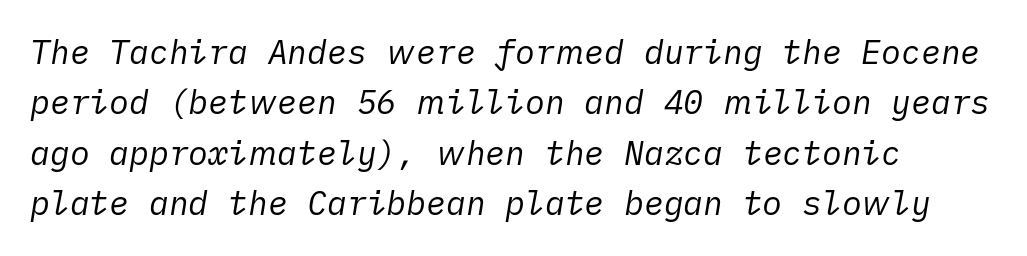
The image shows 33 px regular-weight type, italic (leaning right); set normal line spacing (1.53x), normal letter spacing, not underlined; low stroke contrast and a medium x-height.
